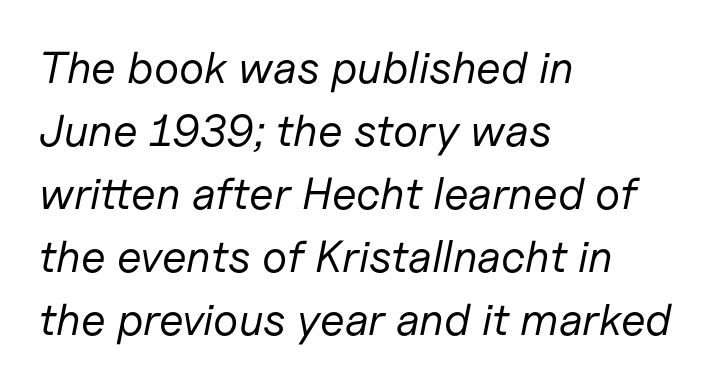
Q: Is the text bold? A: No.
Q: Is the text italic (slanted)? A: Yes, it leans right by about 11 degrees.
Q: Is the text underlined? A: No.
Q: How is the paragraph aligned? A: Left-aligned.
Q: Is the spacing between letters normal or unusually wide? A: Normal.
Q: Is the spacing between lines tight, normal or loose? A: Normal.
Q: Width (condensed, normal, or wide)? A: Normal.
Q: Stroke contrast? A: Low.
Q: x-height? A: Medium.
Q: Monospaced? A: No.
